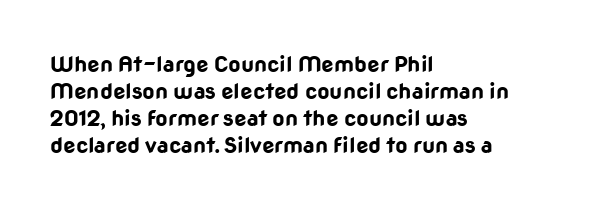
{"italic": "no", "bold": "yes", "underline": "no", "align": "left", "line_spacing_ratio": 1.23, "letter_spacing": "normal", "letter_spacing_em": 0.0, "glyph_px": 22}
